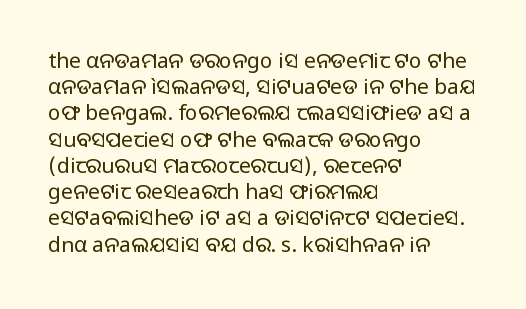
{"italic": "no", "bold": "no", "underline": "no", "align": "left", "line_spacing": "normal", "line_spacing_ratio": 1.25, "letter_spacing": "normal", "letter_spacing_em": 0.0, "glyph_px": 21}
